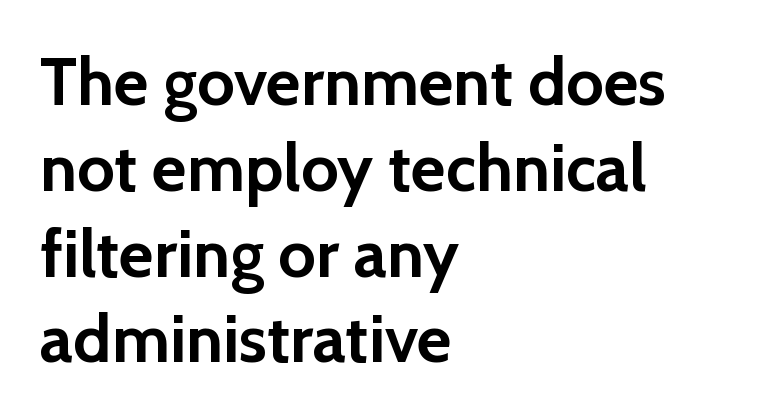
{"serif": "no", "italic": "no", "bold": "yes", "weight": "semibold", "width": "normal", "x_height": "medium", "monospaced": "no", "underline": "no", "align": "left", "line_spacing": "normal", "line_spacing_ratio": 1.28, "letter_spacing": "normal", "letter_spacing_em": 0.0, "glyph_px": 67}
